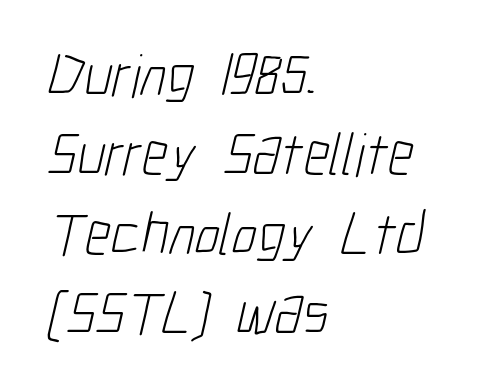
{"serif": "no", "bold": "no", "weight": "light", "width": "condensed", "stroke_contrast": "low", "x_height": "medium", "monospaced": "no", "underline": "no", "align": "left", "line_spacing": "normal", "line_spacing_ratio": 1.3, "letter_spacing": "normal", "letter_spacing_em": 0.0, "glyph_px": 61}
